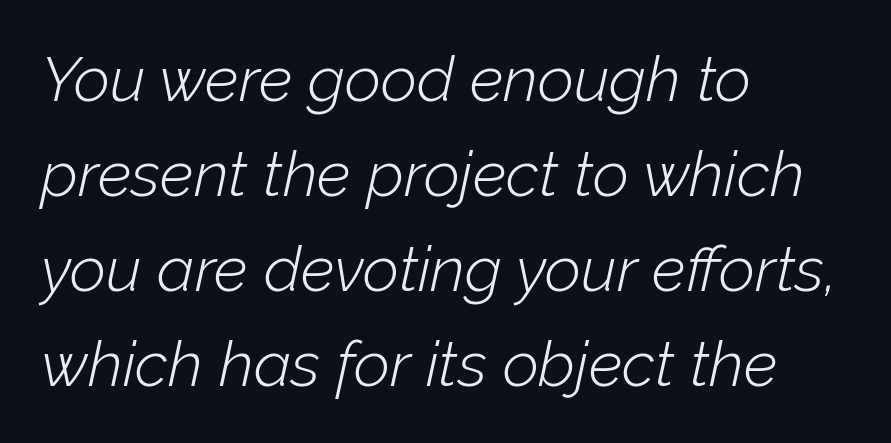
Q: Is the text bold? A: No.
Q: Is the text italic (slanted)? A: Yes, it leans right by about 12 degrees.
Q: Is the text underlined? A: No.
Q: How is the paragraph aligned? A: Left-aligned.
Q: Is the spacing between letters normal or unusually wide? A: Normal.
Q: Is the spacing between lines tight, normal or loose? A: Normal.
Q: Width (condensed, normal, or wide)? A: Normal.
Q: Stroke contrast? A: Low.
Q: x-height? A: Medium.
Q: Monospaced? A: No.
